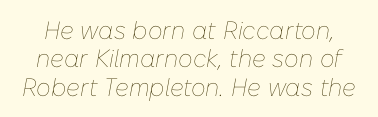
{"italic": "yes", "lean": "right", "slant_degrees": 10, "bold": "no", "underline": "no", "line_spacing": "tight", "line_spacing_ratio": 1.14, "letter_spacing": "normal", "letter_spacing_em": 0.0, "glyph_px": 25}
